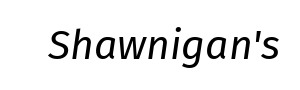
Each word holds together tightly as a unit, with standard inter-letter gaps. The passage shown is not bold in any degree. A typesetter would mark this as italic. Looks like regular typesetting: each glyph gets only the width it needs.
